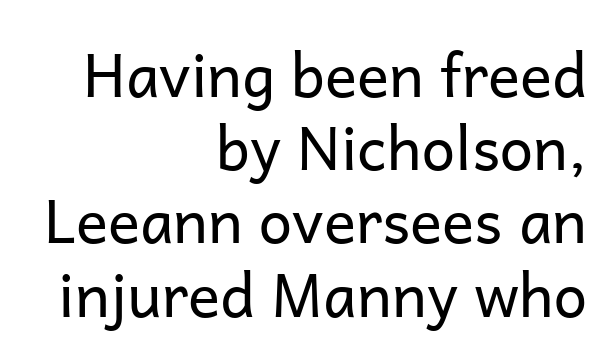
The image shows 60 px regular-weight sans-serif type, upright; set right-aligned, line spacing 1.22x, normal letter spacing, not underlined; low stroke contrast and a medium x-height.
